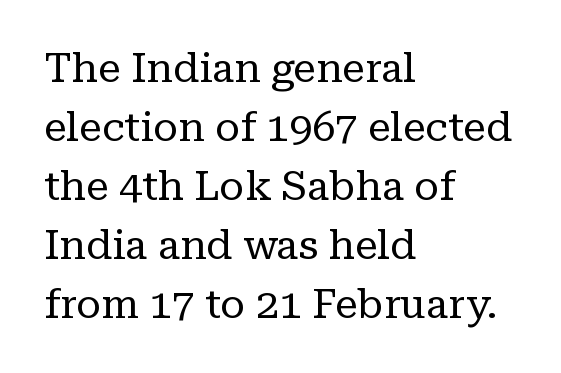
{"serif": "yes", "italic": "no", "bold": "no", "weight": "regular", "width": "normal", "stroke_contrast": "low", "x_height": "medium", "monospaced": "no", "underline": "no", "align": "left", "line_spacing": "normal", "line_spacing_ratio": 1.44, "letter_spacing": "normal", "letter_spacing_em": 0.0, "glyph_px": 41}
